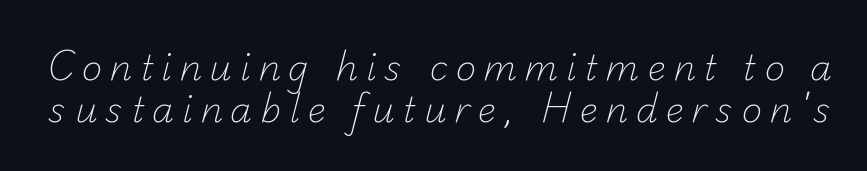
{"serif": "no", "bold": "no", "weight": "light", "width": "normal", "stroke_contrast": "low", "x_height": "small", "monospaced": "no", "underline": "no", "line_spacing_ratio": 1.2, "letter_spacing": "wide", "letter_spacing_em": 0.22, "glyph_px": 35}
